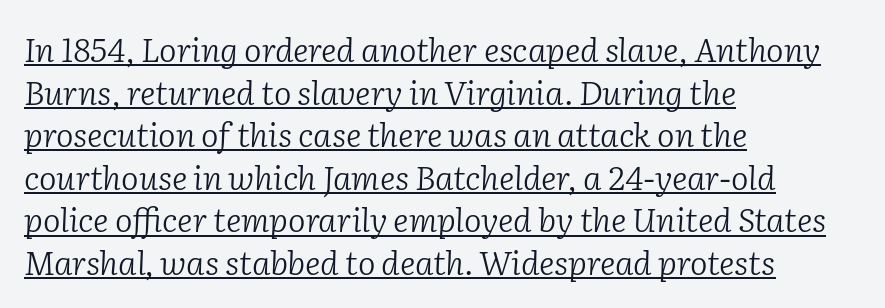
The image shows 33 px light serif type, italic (leaning right); set left-aligned, normal line spacing (1.29x), normal letter spacing, underlined; low stroke contrast and a medium x-height.
